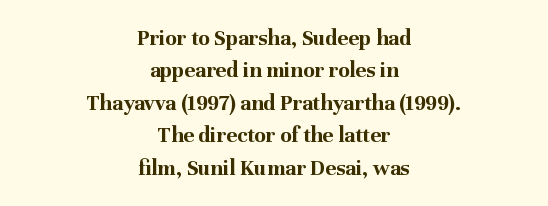
{"italic": "no", "bold": "yes", "underline": "no", "align": "center", "line_spacing": "normal", "line_spacing_ratio": 1.41, "letter_spacing": "normal", "letter_spacing_em": 0.0, "glyph_px": 23}
